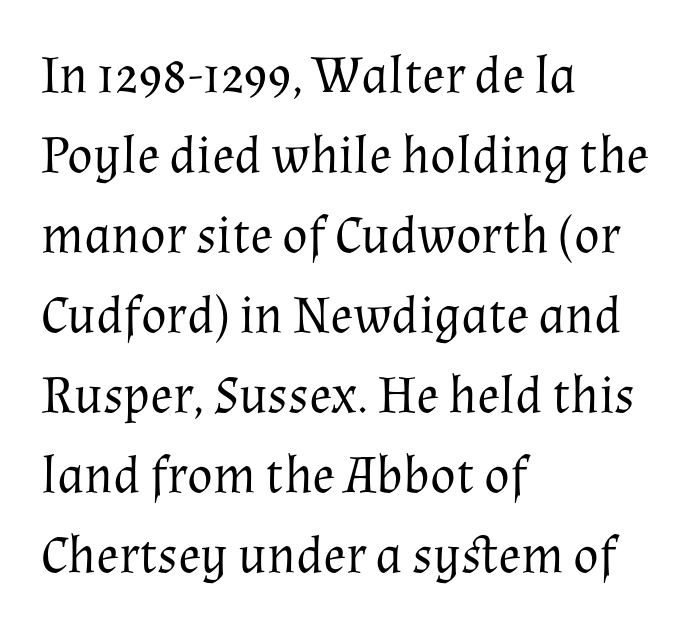
{"serif": "yes", "italic": "no", "bold": "no", "weight": "regular", "width": "normal", "stroke_contrast": "medium", "x_height": "medium", "monospaced": "no", "underline": "no", "align": "left", "line_spacing": "normal", "line_spacing_ratio": 1.51, "letter_spacing": "normal", "letter_spacing_em": 0.0, "glyph_px": 53}
